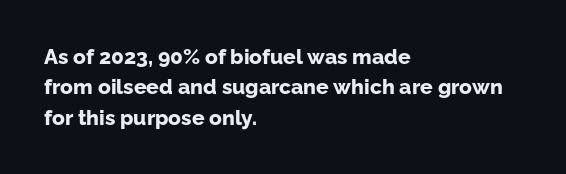
Notice how the stems are strictly vertical — no italics here. These words are printed bold, with thick strokes throughout. Leading: standard. You could call the tracking neutral — neither tight nor loose. The rendering anchors every line to the left-hand side. The words here are not underlined.
